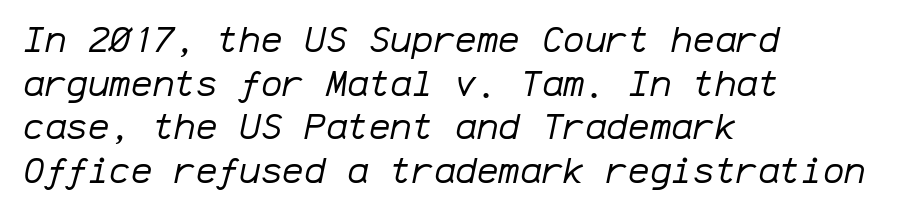
The glyphs are unaccompanied by any horizontal stroke below them. These lines keep a tight, regular rhythm from letter to letter. The rendering applies a slant to the glyphs. Weight: regular or lighter.
